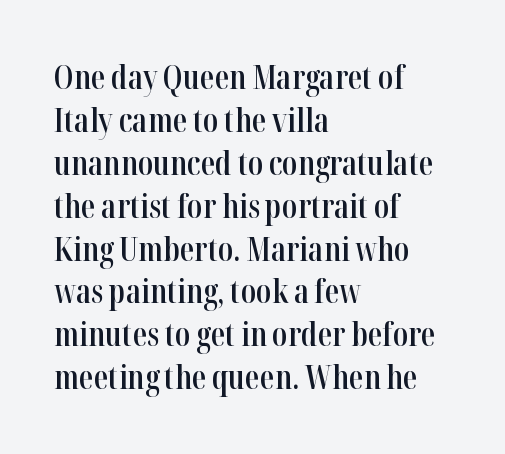
The letterforms sit shoulder to shoulder at normal distance. A fair bit of extra ink — the face is semibold, not bold. Whoever set this chose a conventional vertical rhythm. These lines are rendered in a variable-pitch font.
